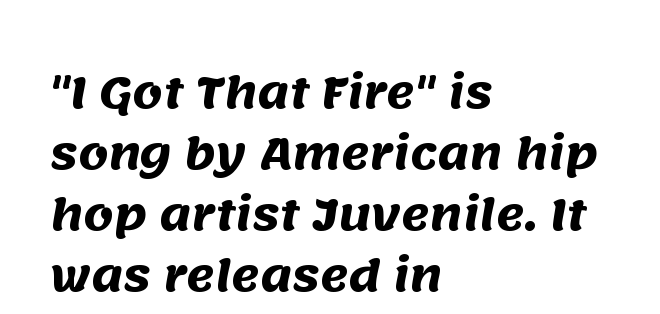
{"serif": "no", "bold": "yes", "weight": "heavy", "width": "normal", "stroke_contrast": "medium", "x_height": "large", "monospaced": "no", "underline": "no", "align": "left", "line_spacing": "normal", "line_spacing_ratio": 1.42, "letter_spacing": "normal", "letter_spacing_em": 0.0, "glyph_px": 43}
